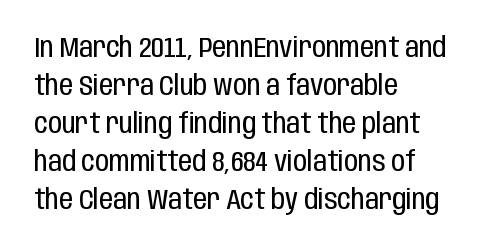
Q: Is the text bold? A: No.
Q: Is the text italic (slanted)? A: No, it is upright.
Q: Is the typeface a serif or a sans-serif typeface? A: Sans-serif.
Q: Is the text underlined? A: No.
Q: How is the paragraph aligned? A: Left-aligned.
Q: Is the spacing between letters normal or unusually wide? A: Normal.
Q: Is the spacing between lines tight, normal or loose? A: Normal.
Q: Width (condensed, normal, or wide)? A: Condensed.
Q: Stroke contrast? A: Low.
Q: x-height? A: Large.
Q: Monospaced? A: No.
